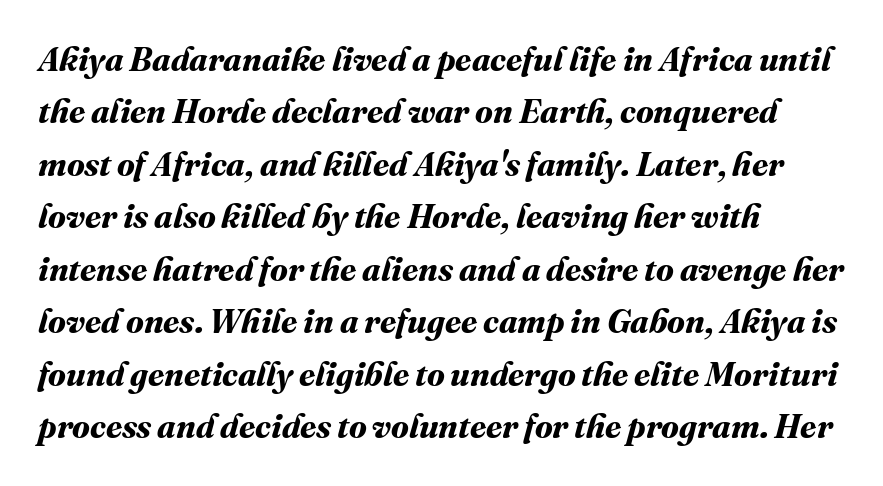
Q: Is the text bold? A: Yes.
Q: Is the text underlined? A: No.
Q: How is the paragraph aligned? A: Left-aligned.
Q: Is the spacing between letters normal or unusually wide? A: Normal.
Q: Is the spacing between lines tight, normal or loose? A: Normal.
Q: Width (condensed, normal, or wide)? A: Normal.
Q: Stroke contrast? A: Medium.
Q: x-height? A: Medium.
Q: Monospaced? A: No.
